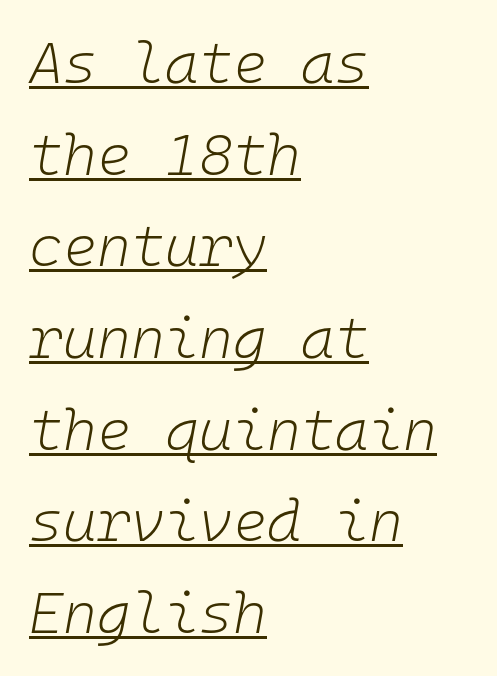
A classic flush-left, rag-right setting is used for this passage. No letter is thick-stroked: the sample isn't bold. The specimen includes a rule beneath the text block's lines. The tracking reads as untouched default to a designer's eye. Normally led — the rows are evenly, conventionally spaced.
